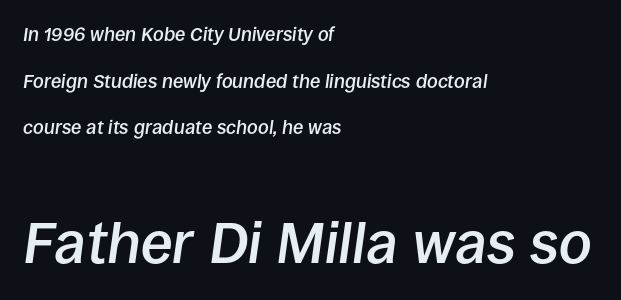
Q: Is the text bold? A: Semi-bold.
Q: Is the text italic (slanted)? A: Yes, it leans right by about 8 degrees.
Q: Is the text underlined? A: No.
Q: How is the paragraph aligned? A: Left-aligned.
Q: Is the spacing between letters normal or unusually wide? A: Normal.
Q: Is the spacing between lines tight, normal or loose? A: Loose.
Q: Which block of text is set in a larger size, the first (top) or the second (bottom)? A: The second (bottom) one.
Q: Width (condensed, normal, or wide)? A: Normal.
Q: Stroke contrast? A: Low.
Q: x-height? A: Large.
Q: Monospaced? A: No.
